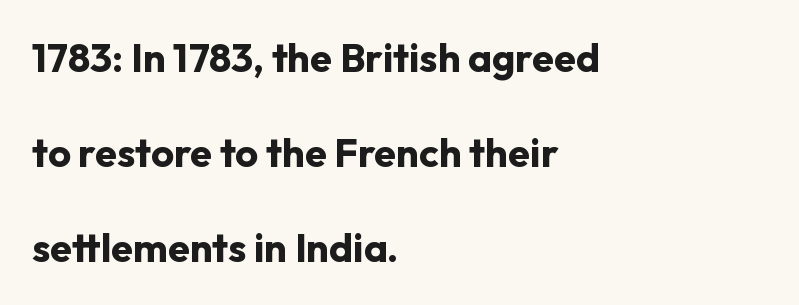
Q: Is the text bold? A: Yes.
Q: Is the text italic (slanted)? A: No, it is upright.
Q: Is the typeface a serif or a sans-serif typeface? A: Sans-serif.
Q: Is the text underlined? A: No.
Q: How is the paragraph aligned? A: Left-aligned.
Q: Is the spacing between letters normal or unusually wide? A: Normal.
Q: Is the spacing between lines tight, normal or loose? A: Loose.
Q: Width (condensed, normal, or wide)? A: Normal.
Q: Stroke contrast? A: Low.
Q: x-height? A: Medium.
Q: Monospaced? A: No.
